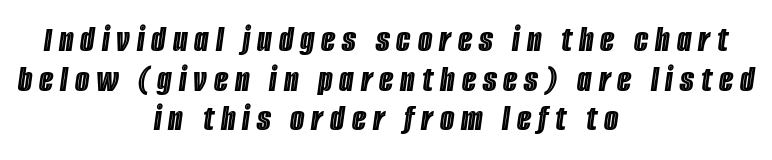
The image shows 37 px condensed type, italic (leaning right); set centered, tight line spacing (1.07x), not underlined; a large x-height.
